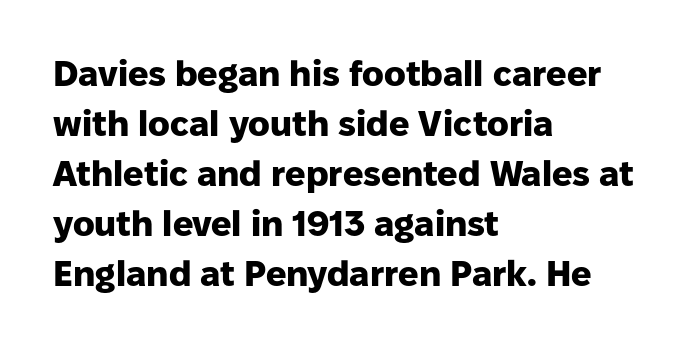
Decoration check: the copy has no underline. The passage shown stacks its lines at a standard gap. Posture: vertical. Tracking here is standard; glyphs follow each other at the usual distance. These lines are composed in type without serifs. The sample has been set heavy, in full bold.
